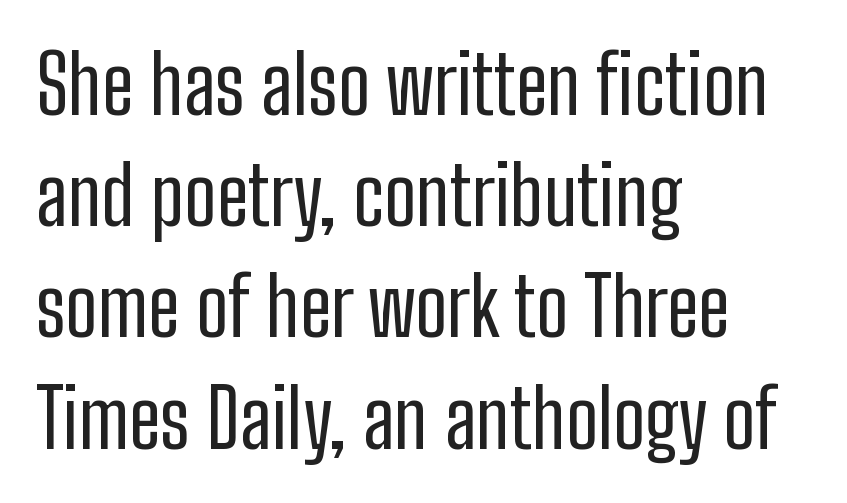
Q: Is the text bold? A: No.
Q: Is the text italic (slanted)? A: No, it is upright.
Q: Is the typeface a serif or a sans-serif typeface? A: Sans-serif.
Q: Is the text underlined? A: No.
Q: How is the paragraph aligned? A: Left-aligned.
Q: Is the spacing between letters normal or unusually wide? A: Normal.
Q: Is the spacing between lines tight, normal or loose? A: Normal.
Q: Width (condensed, normal, or wide)? A: Condensed.
Q: Stroke contrast? A: Low.
Q: x-height? A: Medium.
Q: Monospaced? A: No.
